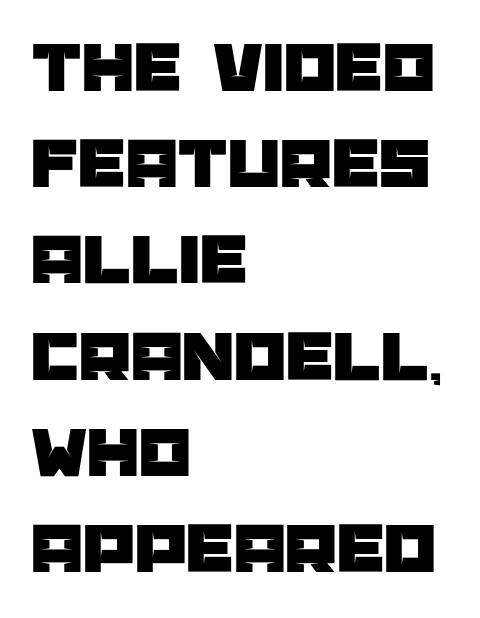
The image shows 74 px sans-serif type, upright; set left-aligned, normal line spacing (1.3x), normal letter spacing, not underlined; low stroke contrast and a large x-height.
